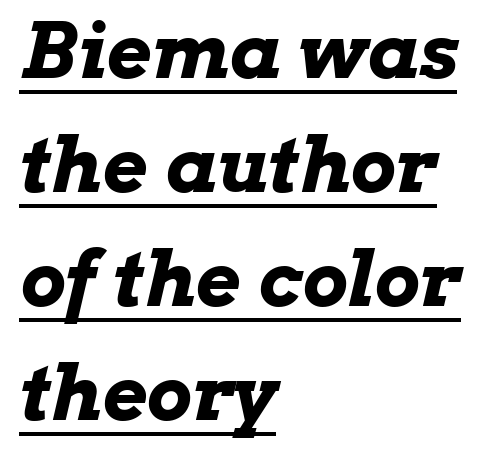
In CSS terms this would be text-align: left. Spacing verdict: proportional, widths tailored to each character. These characters rest on top of a visible drawn line. Strong, thick strokes mark this as bold type. The text carries the slant typical of an italic or oblique font.
